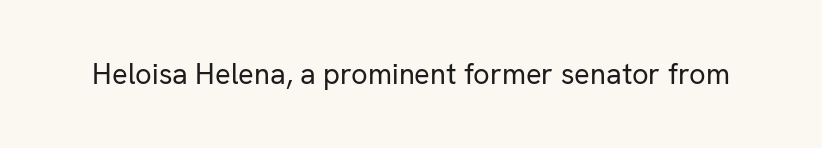
Q: Is the text bold? A: No.
Q: Is the text italic (slanted)? A: No, it is upright.
Q: Is the typeface a serif or a sans-serif typeface? A: Sans-serif.
Q: Is the text underlined? A: No.
Q: Is the spacing between letters normal or unusually wide? A: Normal.
Q: Width (condensed, normal, or wide)? A: Normal.
Q: Stroke contrast? A: Low.
Q: x-height? A: Medium.
Q: Monospaced? A: No.
